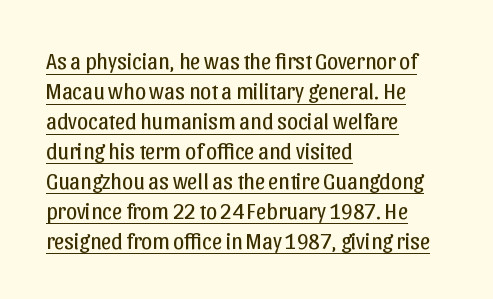
The image shows 22 px text type, upright; set left-aligned, normal line spacing (1.36x), normal letter spacing, underlined.
